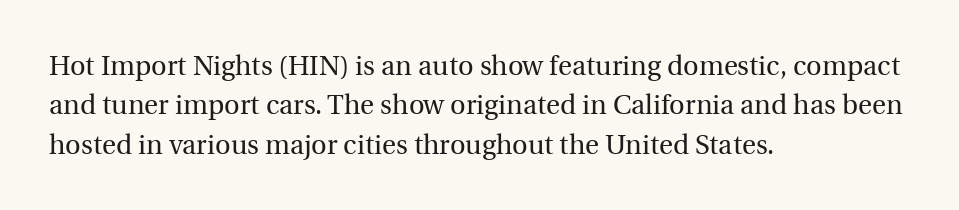
Quick note: not italic, upright. Is the stroke heavy? The answer is a plain regular-or-lighter. The setting favours the left margin, as ordinary paragraphs usually do. Has an underline been added? It has not. Tracking here is standard; glyphs follow each other at the usual distance. Line spacing here is normal.
